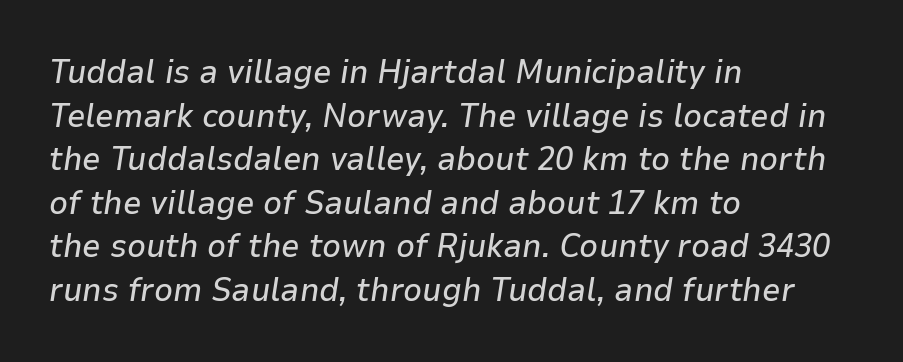
The image shows 33 px text type, italic (leaning right); set left-aligned, normal line spacing (1.32x), normal letter spacing, not underlined; low stroke contrast and a medium x-height.
